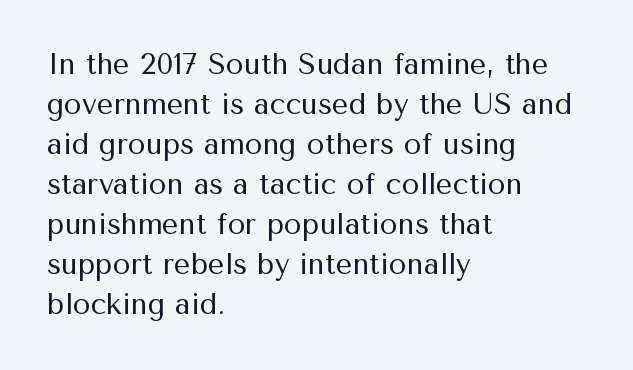
These lines sit exactly where default settings would place them. Stems here are at most as thick as an everyday book face. Varying glyph widths throughout — classic text-font behaviour. Has an underline been added? It has not. The rendering keeps characters at their native spacing. To sum up the face: it is a sans, with no serifs.
